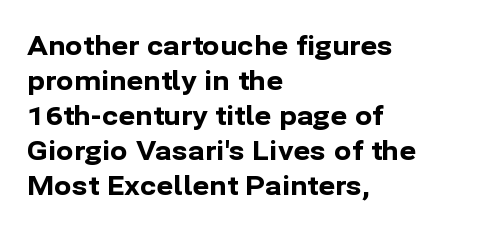
Q: Is the text bold? A: Yes.
Q: Is the text italic (slanted)? A: No, it is upright.
Q: Is the text underlined? A: No.
Q: How is the paragraph aligned? A: Left-aligned.
Q: Is the spacing between letters normal or unusually wide? A: Normal.
Q: Is the spacing between lines tight, normal or loose? A: Normal.
